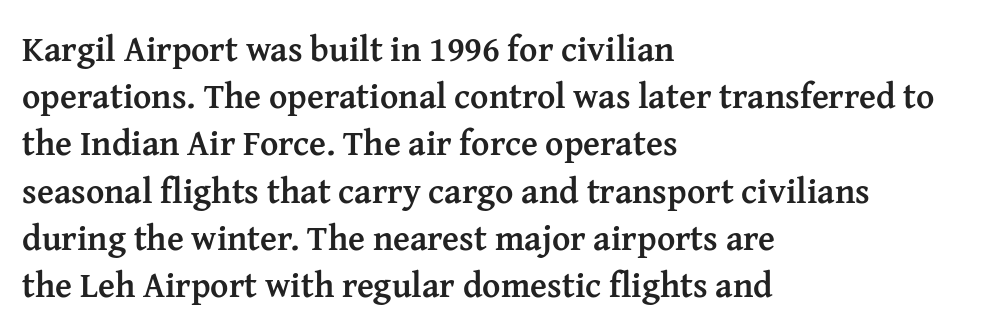
The image shows 35 px semibold serif type, upright; set left-aligned, normal line spacing (1.35x), normal letter spacing, not underlined; medium stroke contrast and a medium x-height.
